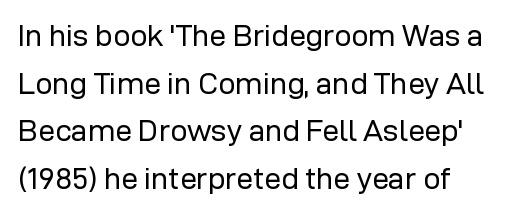
Q: Is the text bold? A: No.
Q: Is the text italic (slanted)? A: No, it is upright.
Q: Is the typeface a serif or a sans-serif typeface? A: Sans-serif.
Q: Is the text underlined? A: No.
Q: Is the spacing between letters normal or unusually wide? A: Normal.
Q: Is the spacing between lines tight, normal or loose? A: Normal.
Q: Width (condensed, normal, or wide)? A: Normal.
Q: Stroke contrast? A: Low.
Q: x-height? A: Medium.
Q: Monospaced? A: No.
